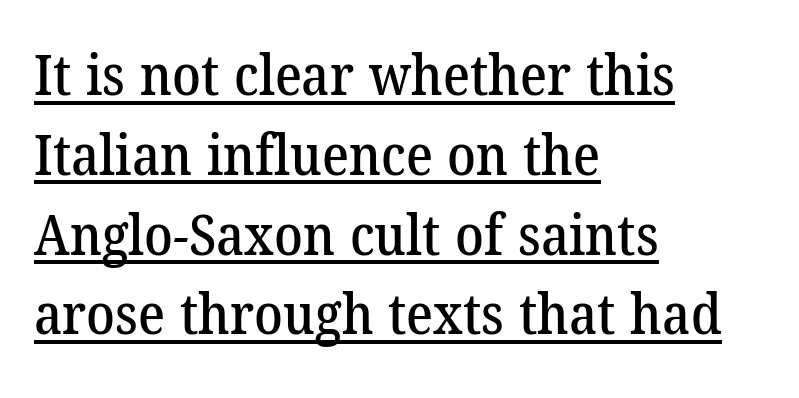
The image shows 57 px serif type; set left-aligned, normal line spacing (1.4x), normal letter spacing, underlined; low stroke contrast and a medium x-height.
